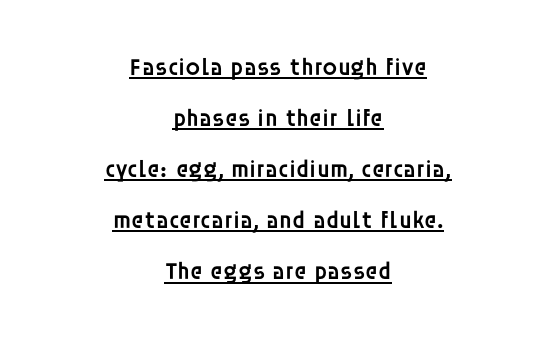
{"italic": "no", "bold": "semi", "underline": "yes", "align": "center", "line_spacing": "loose", "line_spacing_ratio": 2.13, "letter_spacing": "normal", "letter_spacing_em": 0.0, "glyph_px": 24}
